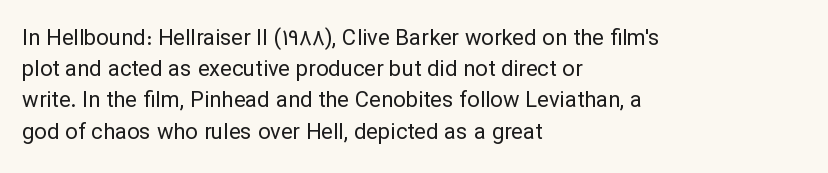
Every row of glyphs begins at an identical x-position on the left. The typesetting does not lean heavy: it is not bold. One glance says typical: line gaps are just what's usual. Underlining? Definitely not there.
